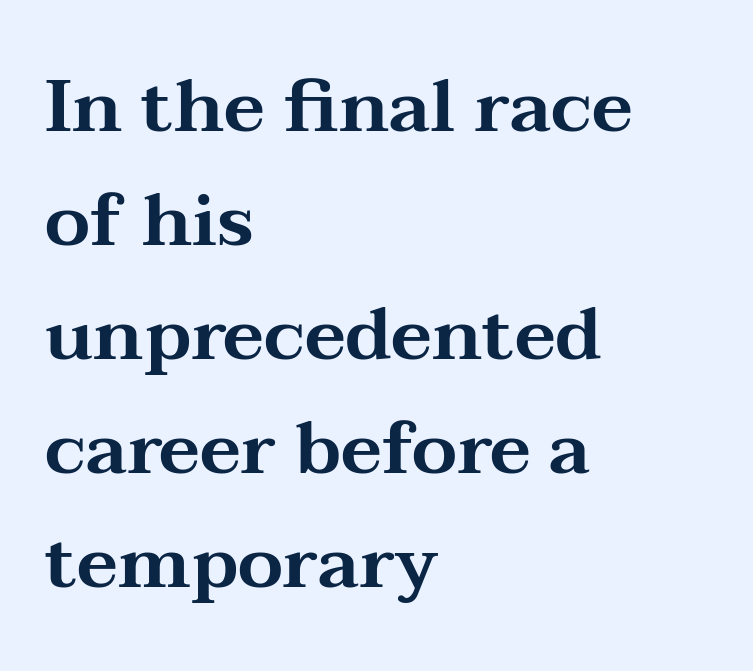
Q: Is the text italic (slanted)? A: No, it is upright.
Q: Is the typeface a serif or a sans-serif typeface? A: Serif.
Q: Is the text underlined? A: No.
Q: How is the paragraph aligned? A: Left-aligned.
Q: Is the spacing between letters normal or unusually wide? A: Normal.
Q: Is the spacing between lines tight, normal or loose? A: Normal.
Q: Width (condensed, normal, or wide)? A: Wide.
Q: Stroke contrast? A: Medium.
Q: x-height? A: Medium.
Q: Monospaced? A: No.
